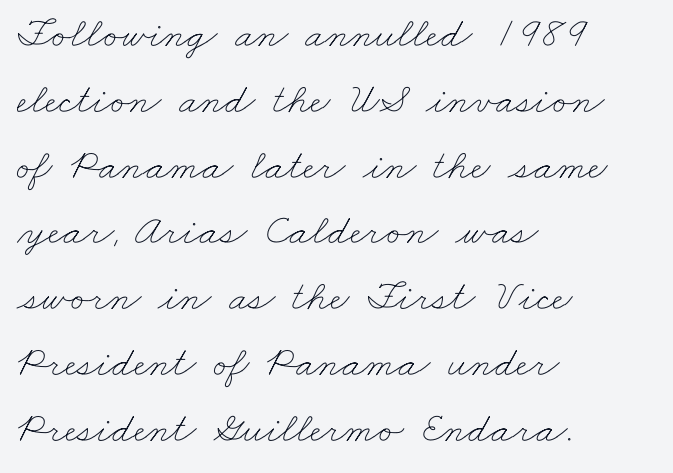
The image shows 43 px thin, wide type; set left-aligned, normal line spacing (1.53x), normal letter spacing, not underlined; low stroke contrast and a small x-height.
